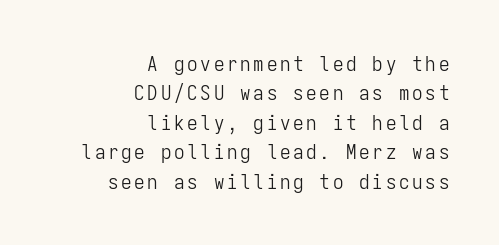
The image shows 21 px text type, upright; set right-aligned, normal line spacing (1.4x), not underlined.
